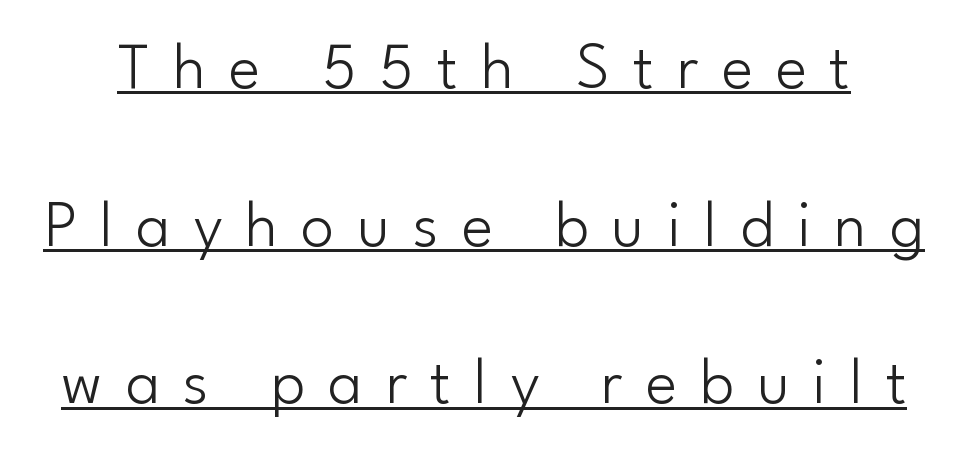
Here the designer chose a conventional face with non-uniform glyph widths. Quick note: not italic, upright. Look at the bottom of the vertical strokes: they stop flat, with no serifs. Here the glyphs are tracked loosely, breaking word shapes into spaced letters. These lines stand farther apart than default settings would place them. This sample carries an underscore along the baseline area.
